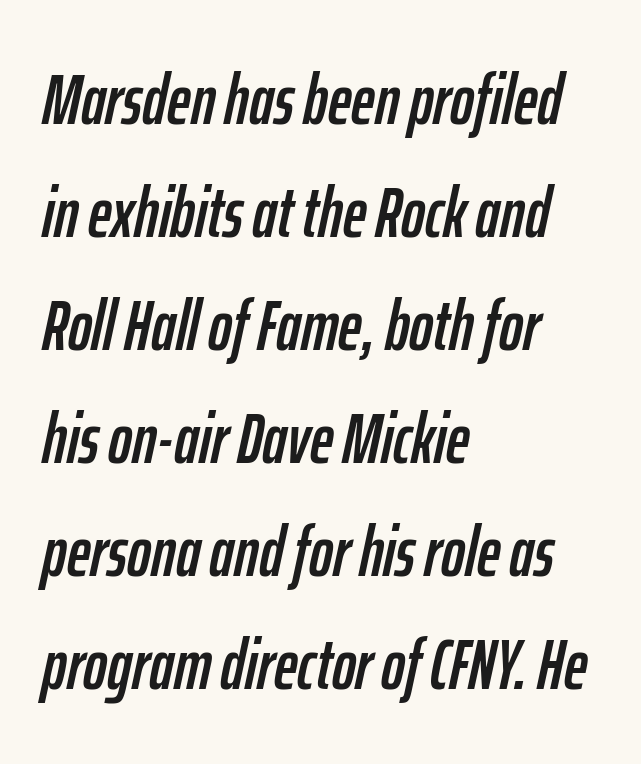
Q: Is the text italic (slanted)? A: Yes, it leans right by about 12 degrees.
Q: Is the text underlined? A: No.
Q: How is the paragraph aligned? A: Left-aligned.
Q: Is the spacing between letters normal or unusually wide? A: Normal.
Q: Is the spacing between lines tight, normal or loose? A: Normal.
Q: Width (condensed, normal, or wide)? A: Condensed.
Q: Stroke contrast? A: Low.
Q: x-height? A: Medium.
Q: Monospaced? A: No.
